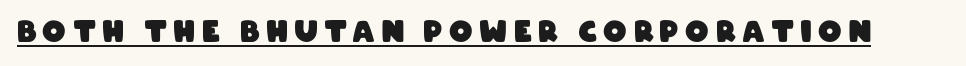
{"serif": "no", "bold": "yes", "weight": "heavy", "width": "condensed", "stroke_contrast": "low", "x_height": "large", "monospaced": "no", "underline": "yes", "letter_spacing": "wide", "letter_spacing_em": 0.23, "glyph_px": 29}
